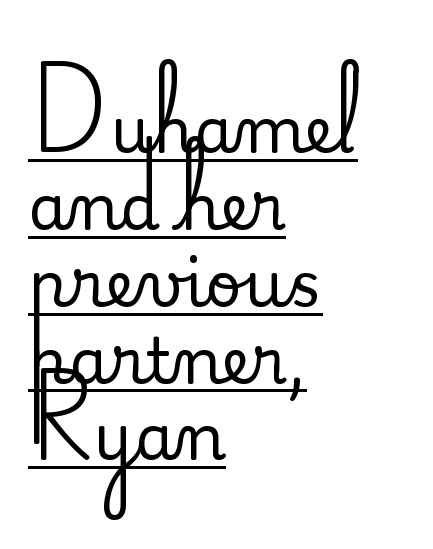
The image shows 63 px serif type, upright; set left-aligned, line spacing 1.22x, normal letter spacing, underlined; medium stroke contrast and a small x-height.
